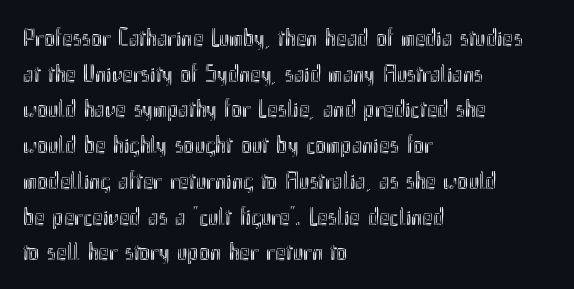
{"italic": "no", "underline": "no", "align": "left", "line_spacing": "normal", "line_spacing_ratio": 1.43, "letter_spacing": "normal", "letter_spacing_em": 0.0, "glyph_px": 25}
